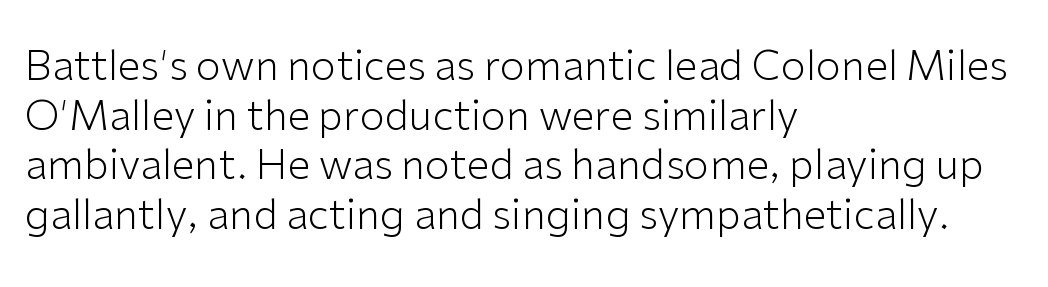
Q: Is the text bold? A: No.
Q: Is the text italic (slanted)? A: No, it is upright.
Q: Is the typeface a serif or a sans-serif typeface? A: Sans-serif.
Q: Is the text underlined? A: No.
Q: How is the paragraph aligned? A: Left-aligned.
Q: Is the spacing between letters normal or unusually wide? A: Normal.
Q: Width (condensed, normal, or wide)? A: Normal.
Q: Stroke contrast? A: Low.
Q: x-height? A: Medium.
Q: Monospaced? A: No.
